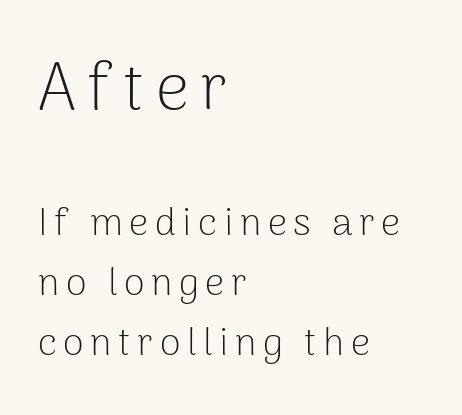
The designer went with a sans here, leaving each stem footless. The rows are spaced the way most documents space them. The gap between lines stays unmarked. Do the characters align in a grid? No, the font is proportional.
